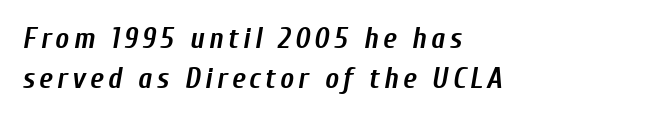
Q: Is the text bold? A: Yes.
Q: Is the text italic (slanted)? A: Yes, it leans right by about 10 degrees.
Q: Is the text underlined? A: No.
Q: How is the paragraph aligned? A: Left-aligned.
Q: Is the spacing between lines tight, normal or loose? A: Normal.
Q: Width (condensed, normal, or wide)? A: Condensed.
Q: Stroke contrast? A: Low.
Q: x-height? A: Medium.
Q: Monospaced? A: No.
